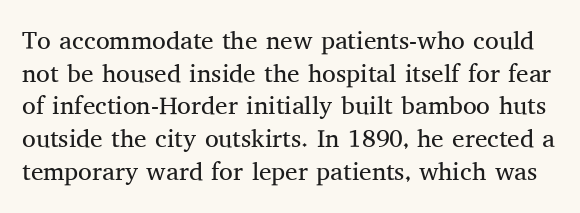
The image shows 25 px text type, upright; set normal line spacing (1.31x), normal letter spacing, not underlined.
